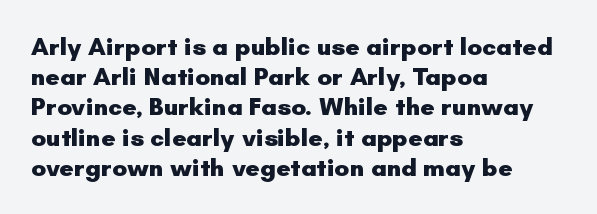
The passage shown is emphatically bold. The space directly below the letters is spotless. Tracking here is standard; glyphs follow each other at the usual distance. Where is the straight margin? On the left.
